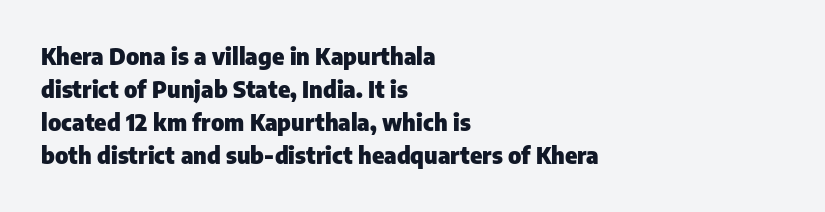
{"italic": "no", "bold": "yes", "underline": "no", "align": "left", "line_spacing": "normal", "line_spacing_ratio": 1.44, "letter_spacing": "normal", "letter_spacing_em": 0.0, "glyph_px": 23}
